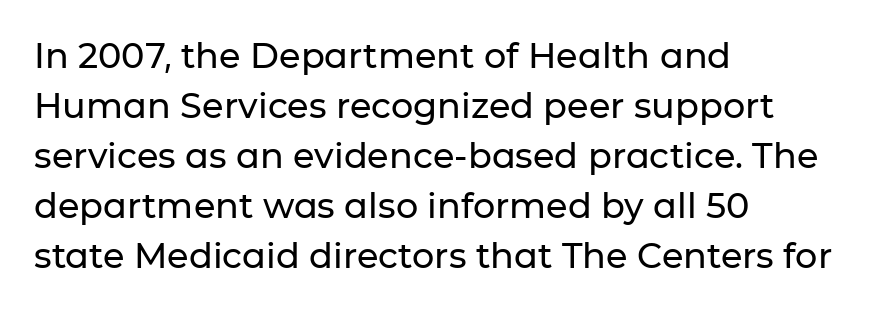
{"serif": "no", "italic": "no", "width": "normal", "stroke_contrast": "low", "x_height": "medium", "monospaced": "no", "underline": "no", "align": "left", "line_spacing": "normal", "line_spacing_ratio": 1.43, "letter_spacing": "normal", "letter_spacing_em": 0.0, "glyph_px": 35}
